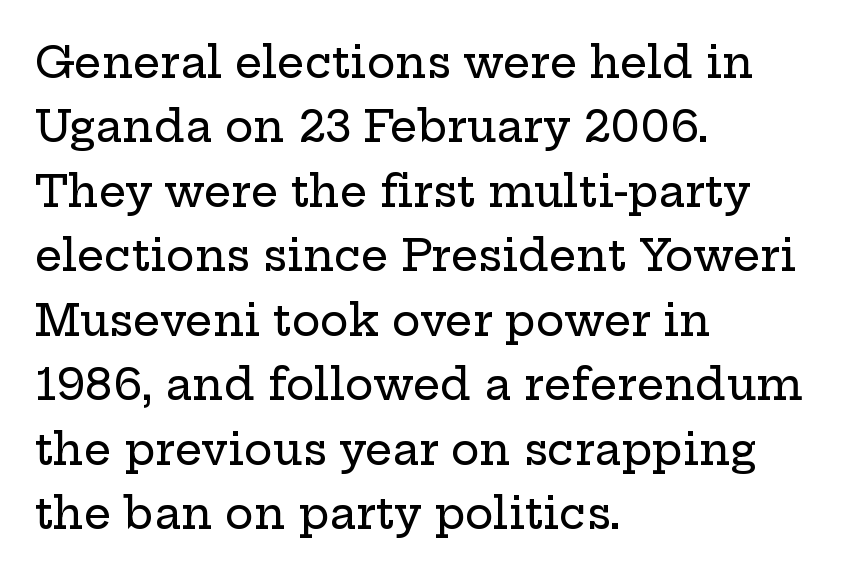
Q: Is the text italic (slanted)? A: No, it is upright.
Q: Is the typeface a serif or a sans-serif typeface? A: Serif.
Q: Is the text underlined? A: No.
Q: How is the paragraph aligned? A: Left-aligned.
Q: Is the spacing between letters normal or unusually wide? A: Normal.
Q: Is the spacing between lines tight, normal or loose? A: Normal.
Q: Width (condensed, normal, or wide)? A: Wide.
Q: Stroke contrast? A: Low.
Q: x-height? A: Medium.
Q: Monospaced? A: No.
